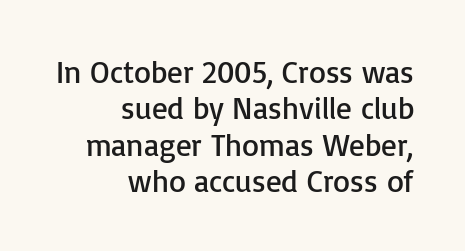
The image shows 31 px regular-weight sans-serif type, upright; set right-aligned, line spacing 1.17x, normal letter spacing, not underlined; low stroke contrast and a medium x-height.
